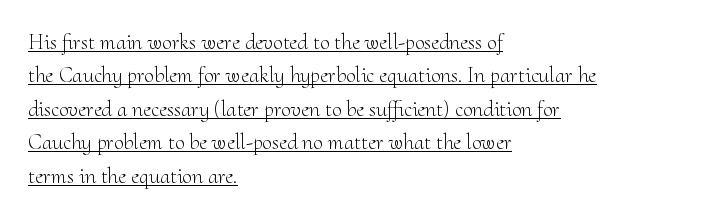
Characters remain perfectly vertical along every line. Is there an underline? Yes — a line sits under the letters. Each new line begins a customary step beneath the previous one. The setting favours the left margin, as ordinary paragraphs usually do. Nothing unusual about the tracking: characters are spaced as the font intends. The strokes are not fattened; the text isn't bold.
